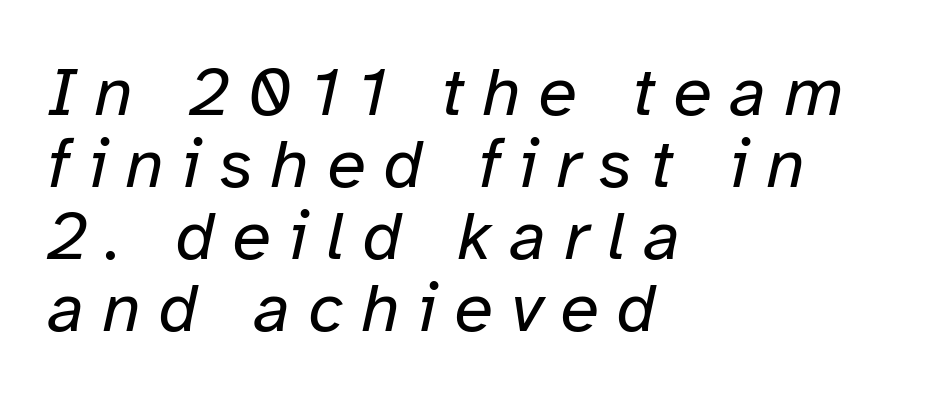
The image shows 70 px regular-weight type, italic (leaning right); set left-aligned, tight line spacing (1.03x), unusually wide letter spacing (+0.26 em), not underlined; low stroke contrast and a medium x-height.
